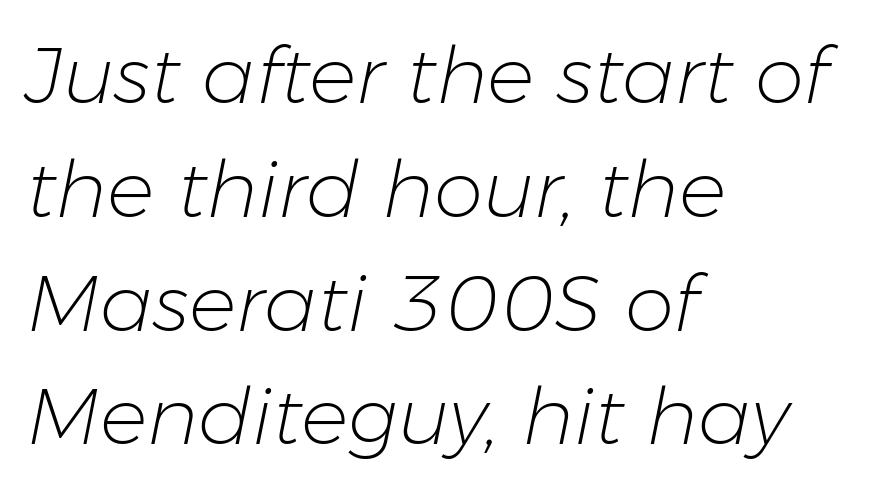
{"italic": "yes", "lean": "right", "slant_degrees": 11, "bold": "no", "weight": "light", "width": "normal", "stroke_contrast": "low", "x_height": "medium", "monospaced": "no", "underline": "no", "align": "left", "line_spacing": "normal", "line_spacing_ratio": 1.44, "letter_spacing": "normal", "letter_spacing_em": 0.0, "glyph_px": 79}
